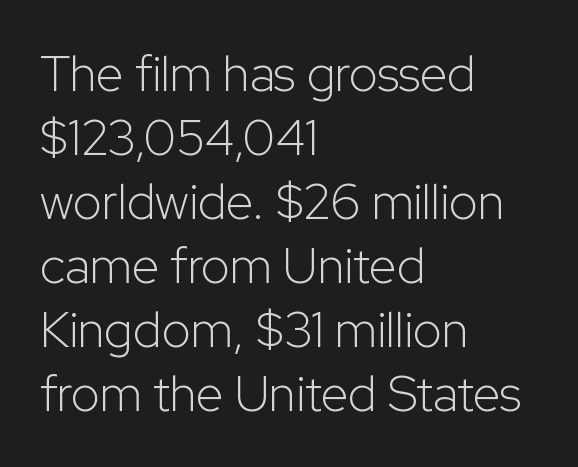
{"serif": "no", "italic": "no", "bold": "no", "weight": "light", "width": "normal", "stroke_contrast": "low", "x_height": "medium", "monospaced": "no", "underline": "no", "align": "left", "line_spacing": "normal", "line_spacing_ratio": 1.28, "letter_spacing": "normal", "letter_spacing_em": 0.0, "glyph_px": 50}
